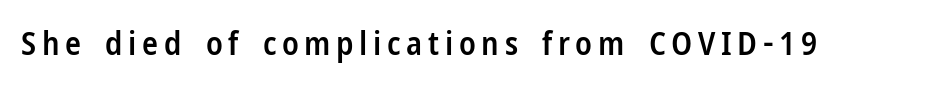
{"serif": "no", "italic": "no", "bold": "semi", "weight": "semibold", "width": "condensed", "stroke_contrast": "low", "x_height": "medium", "monospaced": "no", "underline": "no", "glyph_px": 33}
